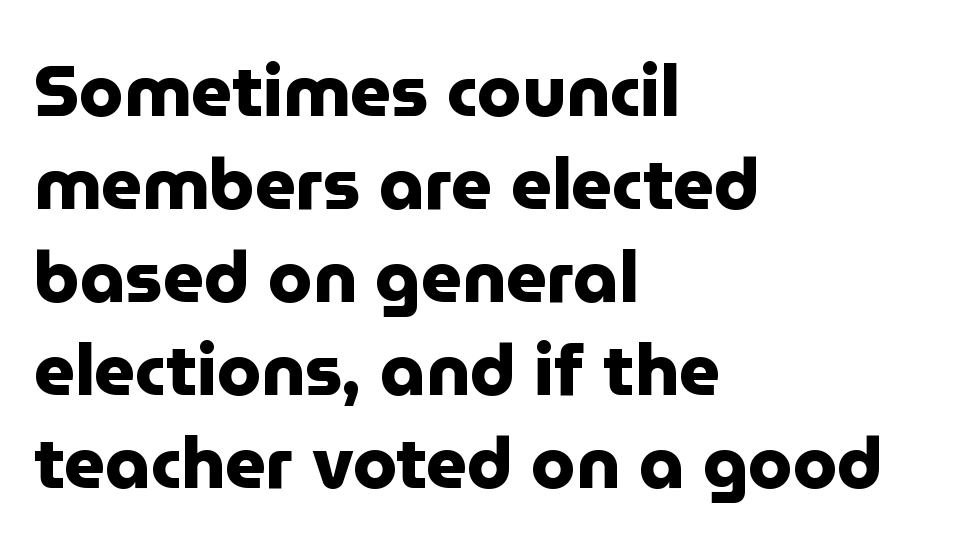
Every stem runs plumb, perpendicular to the baseline. Character widths vary here, with narrow letters taking less room than wide ones. What weight is shown? A full bold with thick strokes. Line beginnings align vertically; line endings do not. The rows are spaced the way most documents space them. These lines are composed in type without serifs.
